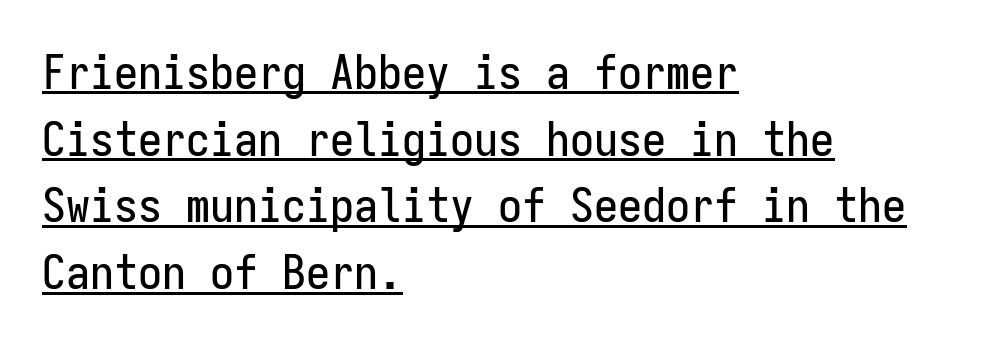
{"serif": "no", "italic": "no", "width": "condensed", "stroke_contrast": "low", "x_height": "medium", "monospaced": "yes", "underline": "yes", "align": "left", "line_spacing": "normal", "line_spacing_ratio": 1.39, "letter_spacing": "normal", "letter_spacing_em": 0.0, "glyph_px": 48}
